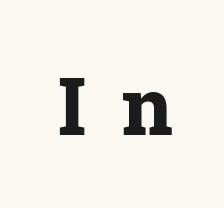
Q: Is the text bold? A: Yes.
Q: Is the text italic (slanted)? A: No, it is upright.
Q: Is the typeface a serif or a sans-serif typeface? A: Serif.
Q: Is the text underlined? A: No.
Q: Is the spacing between letters normal or unusually wide? A: Unusually wide.
Q: Width (condensed, normal, or wide)? A: Normal.
Q: Stroke contrast? A: Low.
Q: x-height? A: Medium.
Q: Monospaced? A: No.
